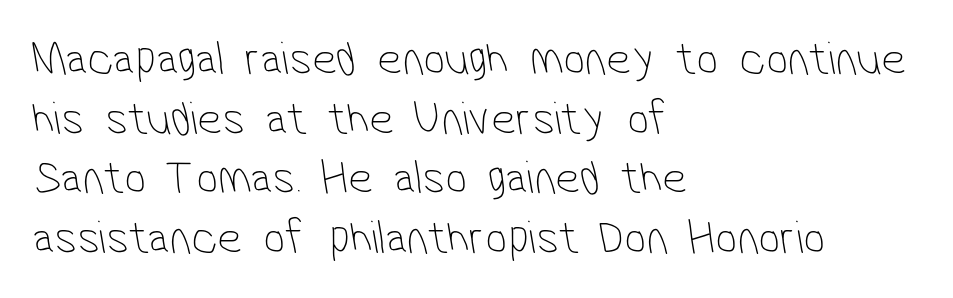
{"serif": "no", "bold": "no", "weight": "thin", "width": "condensed", "stroke_contrast": "low", "x_height": "medium", "monospaced": "no", "underline": "no", "align": "left", "line_spacing_ratio": 1.24, "letter_spacing": "normal", "letter_spacing_em": 0.0, "glyph_px": 48}
